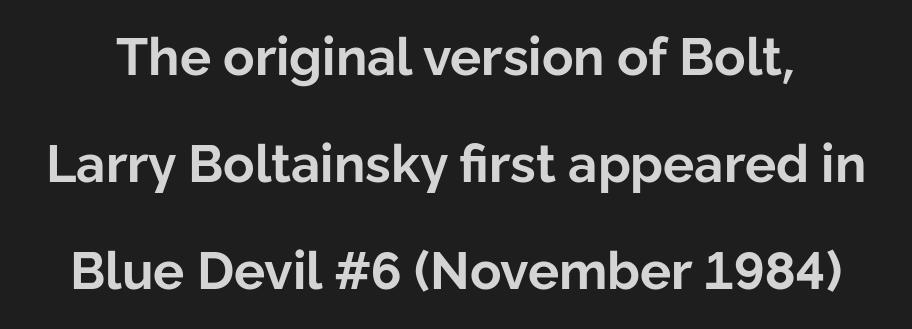
{"serif": "no", "italic": "no", "bold": "yes", "weight": "bold", "width": "normal", "stroke_contrast": "low", "x_height": "medium", "monospaced": "no", "underline": "no", "line_spacing": "loose", "line_spacing_ratio": 2.06, "letter_spacing": "normal", "letter_spacing_em": 0.0, "glyph_px": 52}
